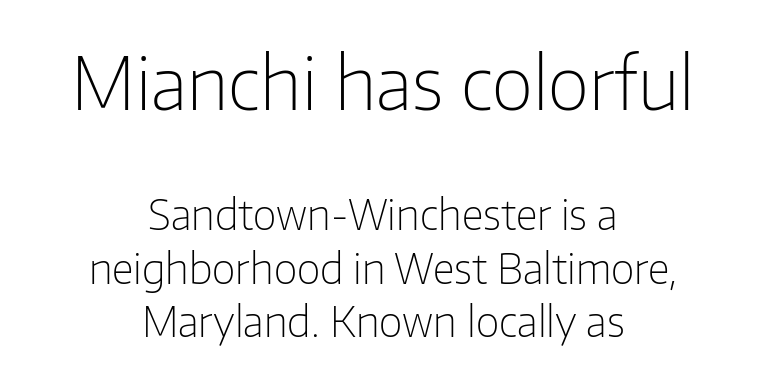
The image shows 72 px light sans-serif type, upright; set centered, normal line spacing (1.31x), normal letter spacing, not underlined; the first (top) block is 1.76x larger; low stroke contrast and a medium x-height.
